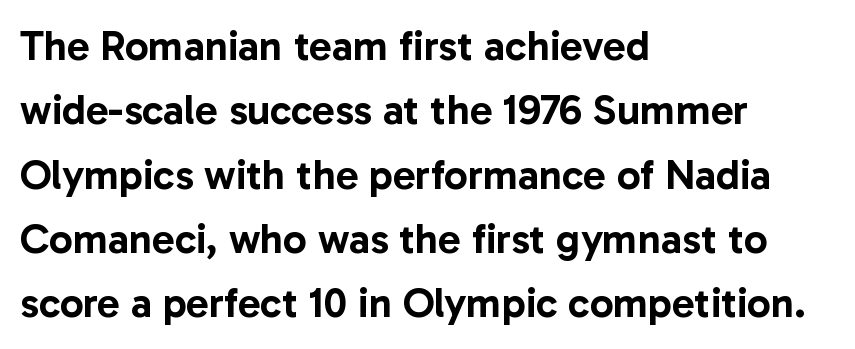
The image shows 42 px sans-serif type, upright; set left-aligned, normal line spacing (1.53x), normal letter spacing, not underlined; low stroke contrast and a medium x-height.
